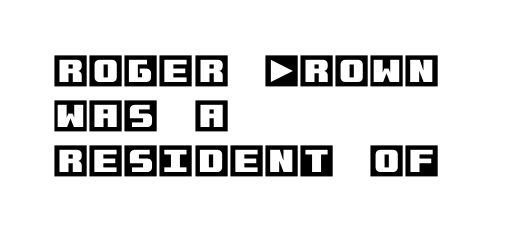
Successive baselines arrive at the customary interval. The space beneath each line is pristine and unruled. Each word holds together tightly as a unit, with standard inter-letter gaps. Vertical strokes here are truly vertical. A classic flush-left, rag-right setting is used for this passage.
